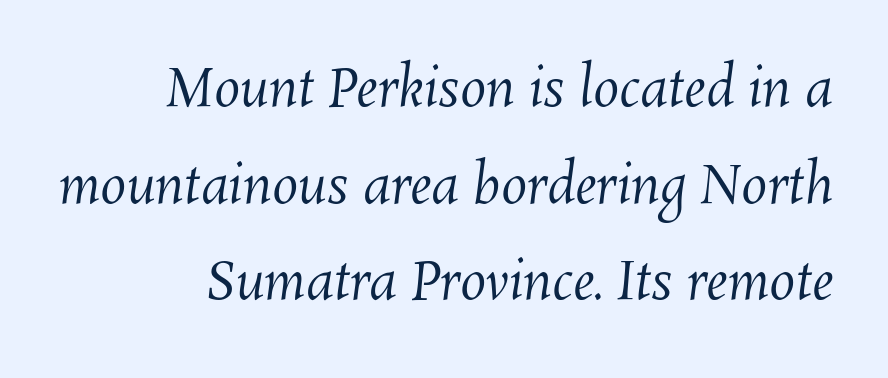
{"bold": "no", "weight": "regular", "width": "normal", "stroke_contrast": "medium", "x_height": "medium", "monospaced": "no", "underline": "no", "align": "right", "line_spacing_ratio": 1.86, "letter_spacing": "normal", "letter_spacing_em": 0.0, "glyph_px": 52}
